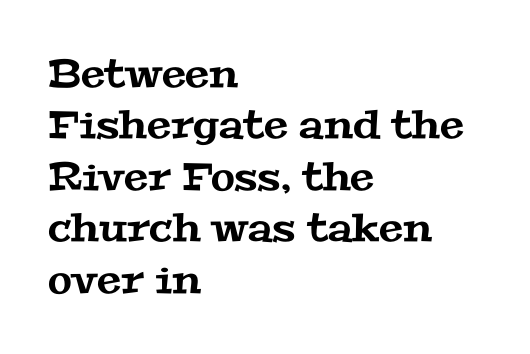
The image shows 39 px wide serif type; set left-aligned, normal line spacing (1.32x), normal letter spacing, not underlined; medium stroke contrast and a medium x-height.
